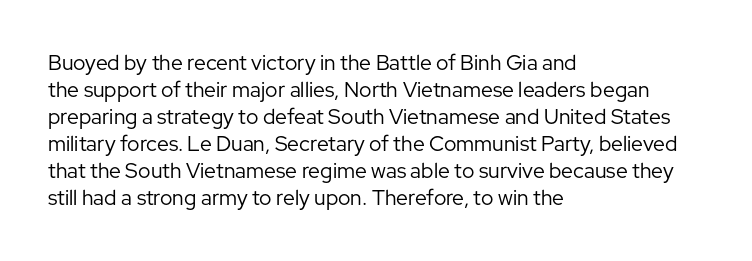
The image shows 21 px text type, upright; set left-aligned, normal line spacing (1.29x), normal letter spacing, not underlined.
